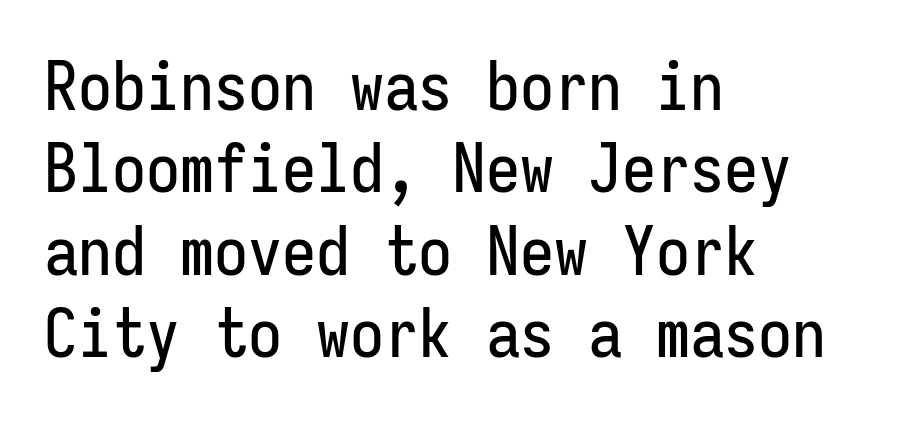
Q: Is the text italic (slanted)? A: No, it is upright.
Q: Is the typeface a serif or a sans-serif typeface? A: Sans-serif.
Q: Is the text underlined? A: No.
Q: How is the paragraph aligned? A: Left-aligned.
Q: Is the spacing between letters normal or unusually wide? A: Normal.
Q: Width (condensed, normal, or wide)? A: Condensed.
Q: Stroke contrast? A: Low.
Q: x-height? A: Medium.
Q: Monospaced? A: Yes.
